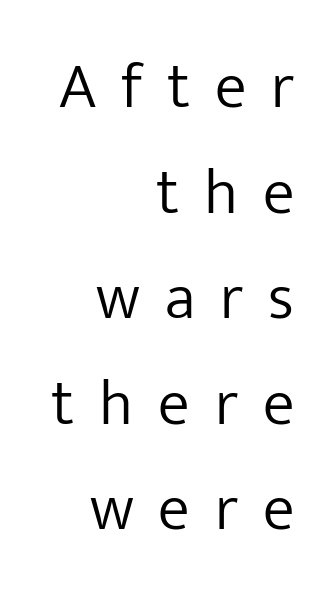
{"serif": "no", "italic": "no", "bold": "no", "weight": "light", "width": "normal", "stroke_contrast": "low", "x_height": "medium", "monospaced": "no", "underline": "no", "align": "right", "line_spacing": "normal", "line_spacing_ratio": 1.65, "letter_spacing": "wide", "letter_spacing_em": 0.39, "glyph_px": 64}
